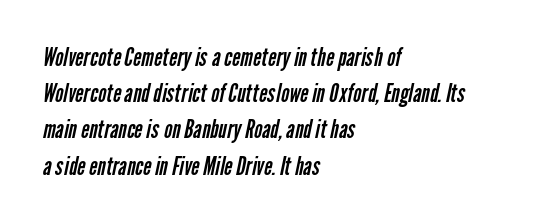
Has an underline been added? It has not. The passage shown has conventional tracking throughout. Heaviness? Minimal to ordinary, like unemphasized prose. Rows of type keep a routine distance in the vertical direction. These lines are set flush left with a ragged right edge.
